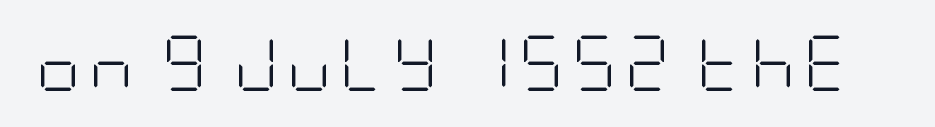
Q: Is the text bold? A: No.
Q: Is the text italic (slanted)? A: No, it is upright.
Q: Is the typeface a serif or a sans-serif typeface? A: Sans-serif.
Q: Is the text underlined? A: No.
Q: Width (condensed, normal, or wide)? A: Condensed.
Q: Stroke contrast? A: Low.
Q: x-height? A: Large.
